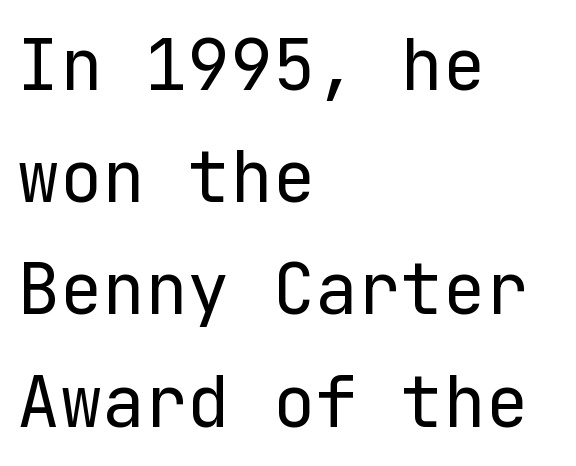
These lines sit exactly where default settings would place them. It's the straight-up-and-down kind of type. Teacher's note: observe the even left margin — that is flush-left alignment. Quick note: underline off. Each letter's strokes conclude bluntly, with no projecting serifs. Characters follow at the spacing the type designer built in.
